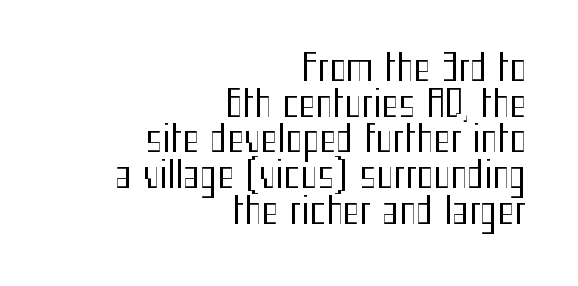
Q: Is the text bold? A: No.
Q: Is the text italic (slanted)? A: No, it is upright.
Q: Is the typeface a serif or a sans-serif typeface? A: Sans-serif.
Q: Is the text underlined? A: No.
Q: How is the paragraph aligned? A: Right-aligned.
Q: Is the spacing between letters normal or unusually wide? A: Normal.
Q: Is the spacing between lines tight, normal or loose? A: Tight.
Q: Width (condensed, normal, or wide)? A: Condensed.
Q: Stroke contrast? A: Medium.
Q: x-height? A: Medium.
Q: Monospaced? A: No.
